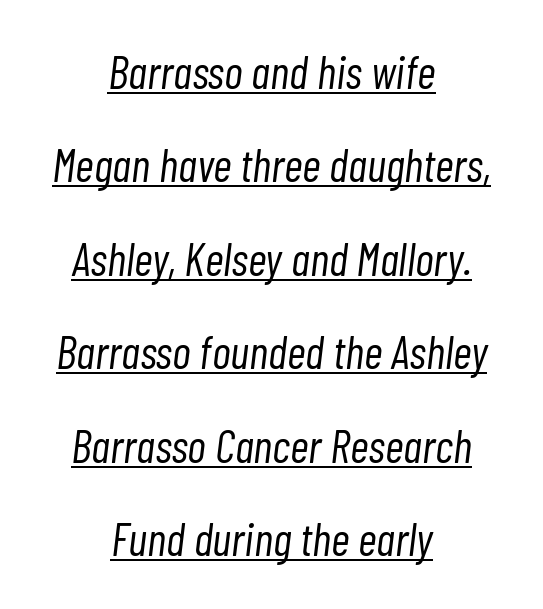
Q: Is the text bold? A: No.
Q: Is the text italic (slanted)? A: Yes, it leans right by about 7 degrees.
Q: Is the text underlined? A: Yes.
Q: How is the paragraph aligned? A: Centered.
Q: Is the spacing between letters normal or unusually wide? A: Normal.
Q: Is the spacing between lines tight, normal or loose? A: Loose.
Q: Width (condensed, normal, or wide)? A: Condensed.
Q: Stroke contrast? A: Low.
Q: x-height? A: Medium.
Q: Monospaced? A: No.
